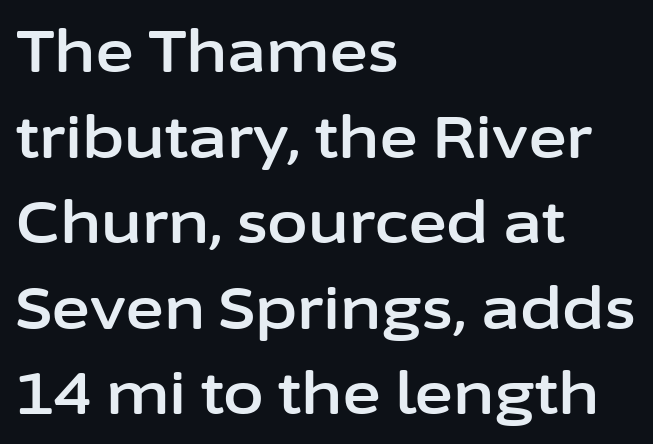
{"serif": "no", "italic": "no", "width": "normal", "stroke_contrast": "low", "x_height": "medium", "monospaced": "no", "underline": "no", "align": "left", "line_spacing": "normal", "line_spacing_ratio": 1.45, "letter_spacing": "normal", "letter_spacing_em": 0.0, "glyph_px": 59}
